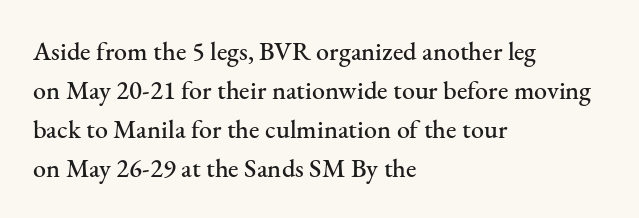
Q: Is the text italic (slanted)? A: No, it is upright.
Q: Is the text underlined? A: No.
Q: How is the paragraph aligned? A: Left-aligned.
Q: Is the spacing between letters normal or unusually wide? A: Normal.
Q: Is the spacing between lines tight, normal or loose? A: Normal.
